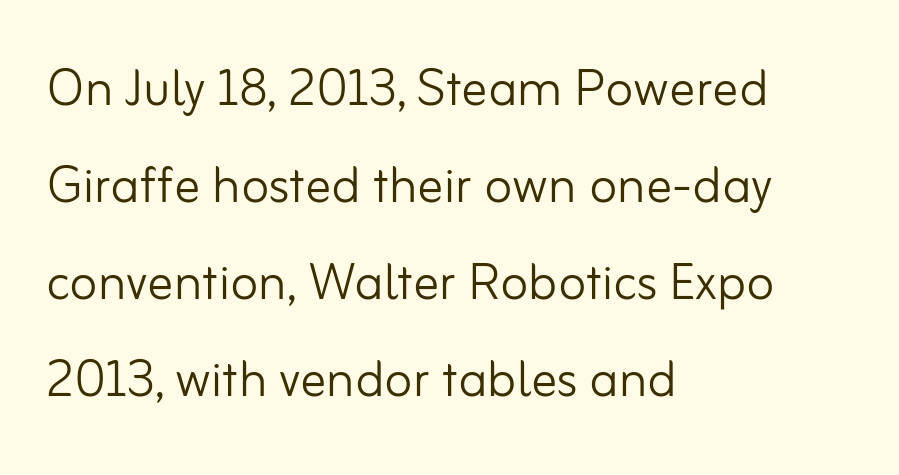
Q: Is the text bold? A: No.
Q: Is the text italic (slanted)? A: No, it is upright.
Q: Is the typeface a serif or a sans-serif typeface? A: Sans-serif.
Q: Is the text underlined? A: No.
Q: How is the paragraph aligned? A: Left-aligned.
Q: Is the spacing between letters normal or unusually wide? A: Normal.
Q: Is the spacing between lines tight, normal or loose? A: Normal.
Q: Width (condensed, normal, or wide)? A: Normal.
Q: Stroke contrast? A: Low.
Q: x-height? A: Small.
Q: Monospaced? A: No.
